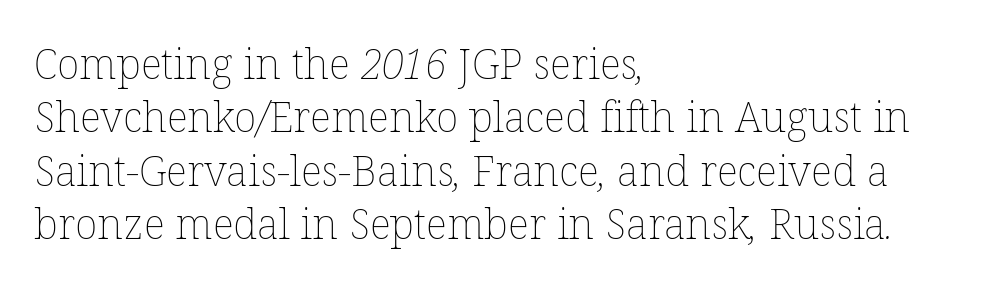
Q: Is the text bold? A: No.
Q: Is the text underlined? A: No.
Q: How is the paragraph aligned? A: Left-aligned.
Q: Is the spacing between letters normal or unusually wide? A: Normal.
Q: Is the spacing between lines tight, normal or loose? A: Normal.
Q: Width (condensed, normal, or wide)? A: Normal.
Q: Stroke contrast? A: Low.
Q: x-height? A: Medium.
Q: Monospaced? A: No.
